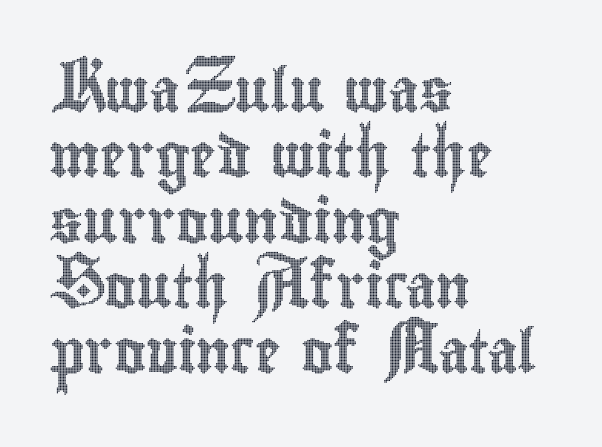
{"italic": "no", "width": "condensed", "x_height": "small", "monospaced": "no", "underline": "no", "align": "left", "line_spacing": "normal", "line_spacing_ratio": 1.52, "letter_spacing": "normal", "letter_spacing_em": 0.0, "glyph_px": 43}
